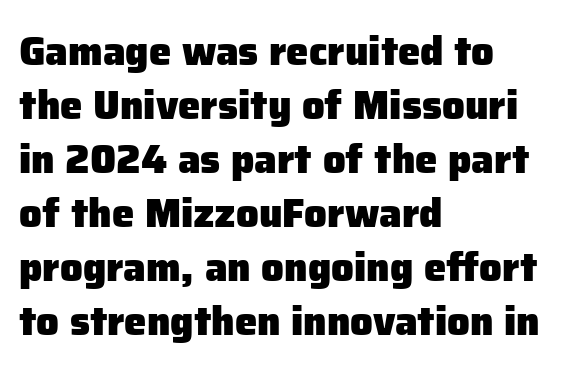
The image shows 40 px heavy sans-serif type, upright; set left-aligned, normal line spacing (1.35x), normal letter spacing, not underlined; low stroke contrast and a medium x-height.
